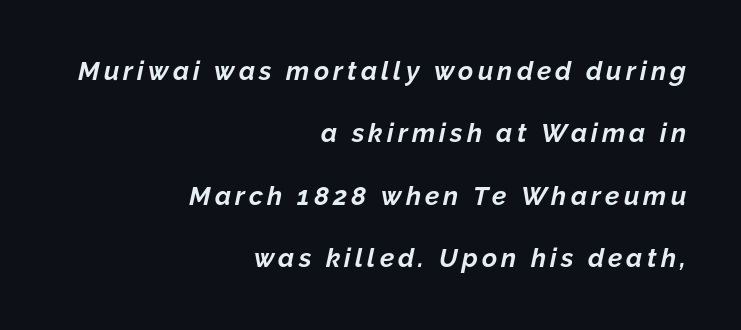
Q: Is the text bold? A: Yes.
Q: Is the text italic (slanted)? A: Yes, it leans right by about 12 degrees.
Q: Is the text underlined? A: No.
Q: How is the paragraph aligned? A: Right-aligned.
Q: Is the spacing between lines tight, normal or loose? A: Loose.
